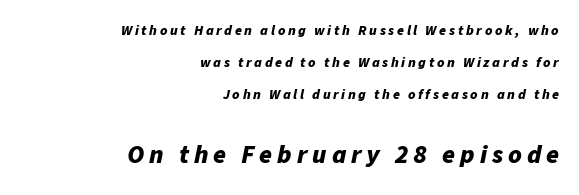
{"italic": "yes", "lean": "right", "slant_degrees": 11, "bold": "yes", "underline": "no", "align": "right", "line_spacing": "loose", "line_spacing_ratio": 2.27, "larger_block": "second", "size_ratio": 1.86, "glyph_px": 26}
